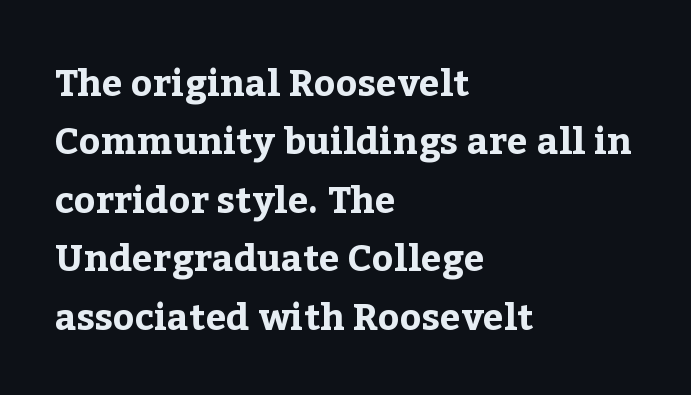
The image shows 37 px bold serif type, upright; set left-aligned, normal line spacing (1.58x), normal letter spacing, not underlined; low stroke contrast and a medium x-height.
